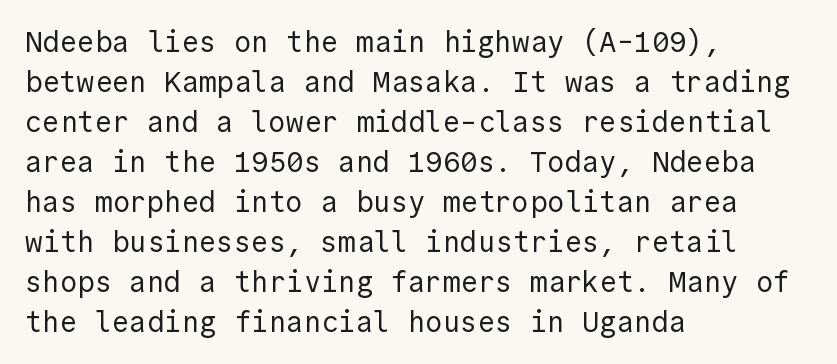
{"serif": "no", "italic": "no", "bold": "no", "weight": "regular", "width": "normal", "x_height": "medium", "underline": "no", "align": "left", "line_spacing": "normal", "line_spacing_ratio": 1.38, "letter_spacing": "normal", "letter_spacing_em": 0.0, "glyph_px": 29}
